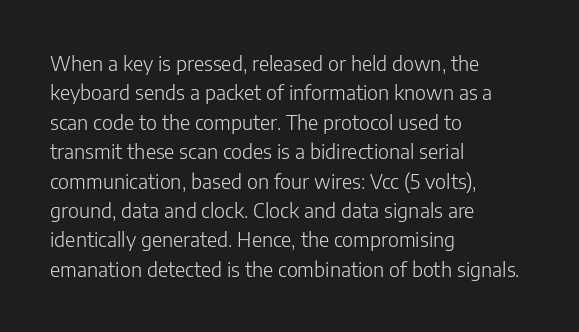
The image shows 20 px text type, upright; set left-aligned, normal line spacing (1.47x), normal letter spacing, not underlined.
